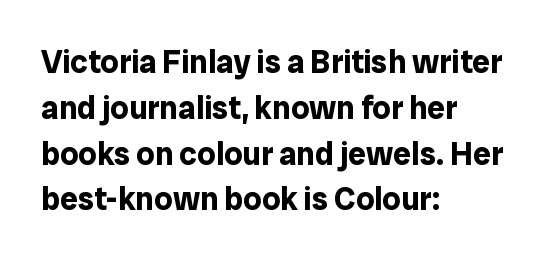
Q: Is the text bold? A: Yes.
Q: Is the text italic (slanted)? A: No, it is upright.
Q: Is the typeface a serif or a sans-serif typeface? A: Sans-serif.
Q: Is the text underlined? A: No.
Q: How is the paragraph aligned? A: Left-aligned.
Q: Is the spacing between letters normal or unusually wide? A: Normal.
Q: Is the spacing between lines tight, normal or loose? A: Normal.
Q: Width (condensed, normal, or wide)? A: Normal.
Q: Stroke contrast? A: Low.
Q: x-height? A: Medium.
Q: Monospaced? A: No.
